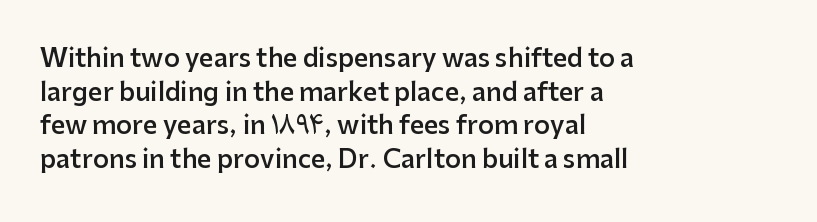
Q: Is the text bold? A: Semi-bold.
Q: Is the text italic (slanted)? A: No, it is upright.
Q: Is the text underlined? A: No.
Q: How is the paragraph aligned? A: Left-aligned.
Q: Is the spacing between letters normal or unusually wide? A: Normal.
Q: Is the spacing between lines tight, normal or loose? A: Normal.
